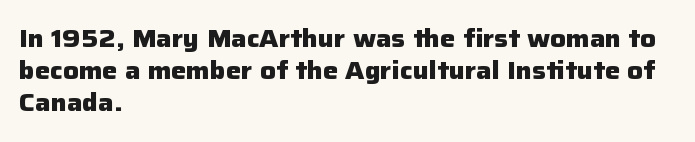
Heavy-handed strokes throughout: this text is bold. Ordinary non-slanted type is in use. The text block is weighted toward the left margin, trailing off unevenly rightward. Students, observe: this is what conventionally led text looks like. Students, note that the glyphs here touch the page at normal intervals. The words here are not underlined.
